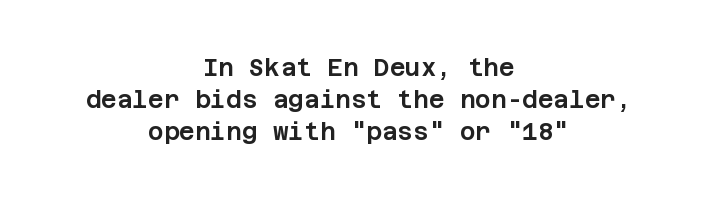
Q: Is the text italic (slanted)? A: No, it is upright.
Q: Is the text underlined? A: No.
Q: How is the paragraph aligned? A: Centered.
Q: Is the spacing between letters normal or unusually wide? A: Normal.
Q: Is the spacing between lines tight, normal or loose? A: Normal.
